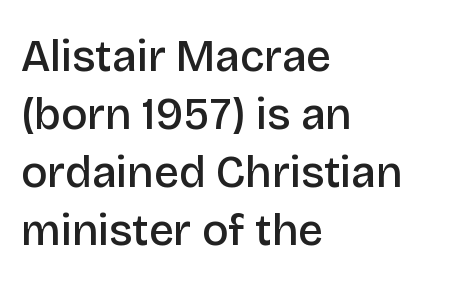
Q: Is the text bold? A: Semi-bold.
Q: Is the text italic (slanted)? A: No, it is upright.
Q: Is the typeface a serif or a sans-serif typeface? A: Sans-serif.
Q: Is the text underlined? A: No.
Q: How is the paragraph aligned? A: Left-aligned.
Q: Is the spacing between letters normal or unusually wide? A: Normal.
Q: Is the spacing between lines tight, normal or loose? A: Normal.
Q: Width (condensed, normal, or wide)? A: Normal.
Q: Stroke contrast? A: Low.
Q: x-height? A: Large.
Q: Monospaced? A: No.
